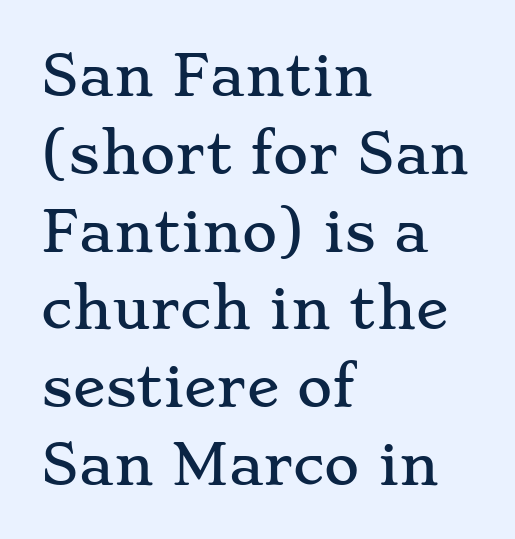
{"serif": "yes", "italic": "no", "width": "wide", "stroke_contrast": "low", "x_height": "small", "monospaced": "no", "underline": "no", "align": "left", "line_spacing": "normal", "line_spacing_ratio": 1.44, "letter_spacing": "normal", "letter_spacing_em": 0.0, "glyph_px": 54}
